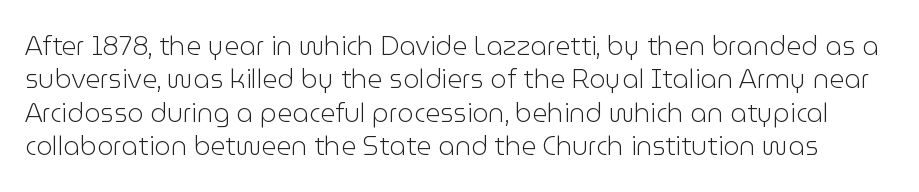
Quick note: interline space is typical. The strokes carry an ordinary text weight at most. Posture: upright roman. A typesetter would call this zero additional tracking. Bare-footed words on every line.
